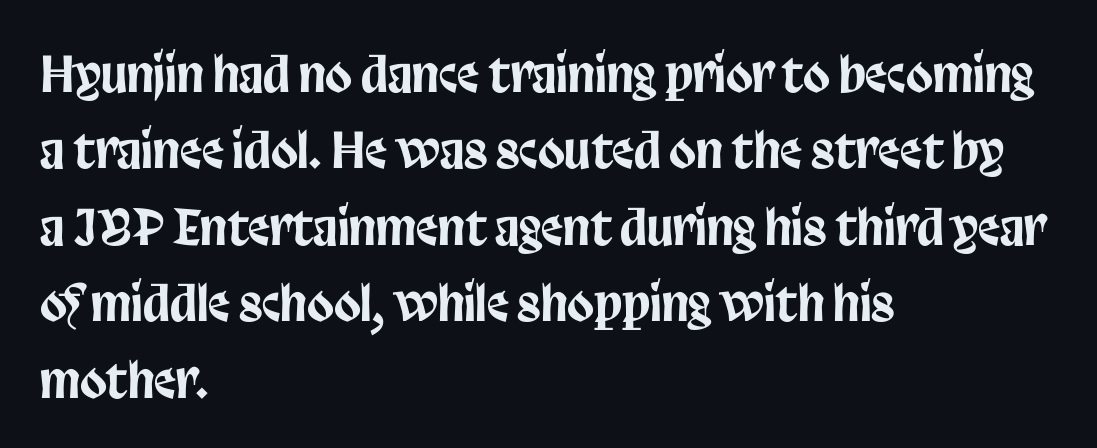
The image shows 49 px condensed sans-serif type, upright; set left-aligned, normal line spacing (1.56x), normal letter spacing, not underlined; low stroke contrast and a large x-height.
